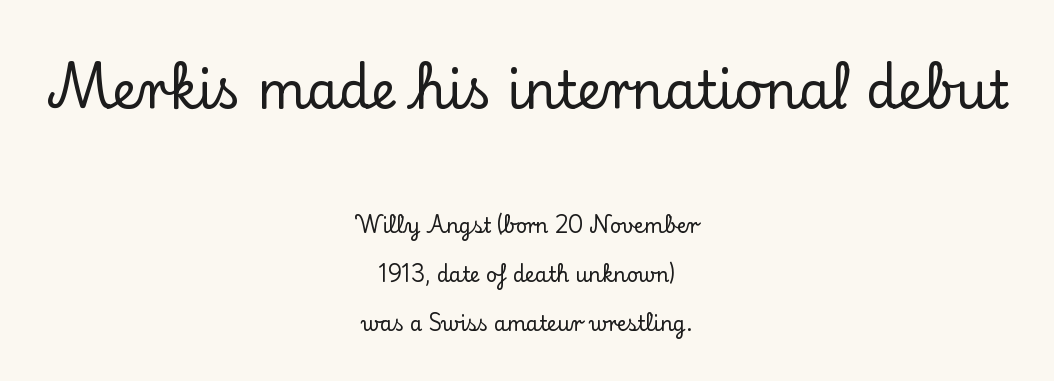
Q: Is the text italic (slanted)? A: No, it is upright.
Q: Is the typeface a serif or a sans-serif typeface? A: Serif.
Q: Is the text underlined? A: No.
Q: How is the paragraph aligned? A: Centered.
Q: Is the spacing between letters normal or unusually wide? A: Normal.
Q: Is the spacing between lines tight, normal or loose? A: Loose.
Q: Which block of text is set in a larger size, the first (top) or the second (bottom)? A: The first (top) one.
Q: Width (condensed, normal, or wide)? A: Normal.
Q: Stroke contrast? A: Low.
Q: x-height? A: Small.
Q: Monospaced? A: No.
